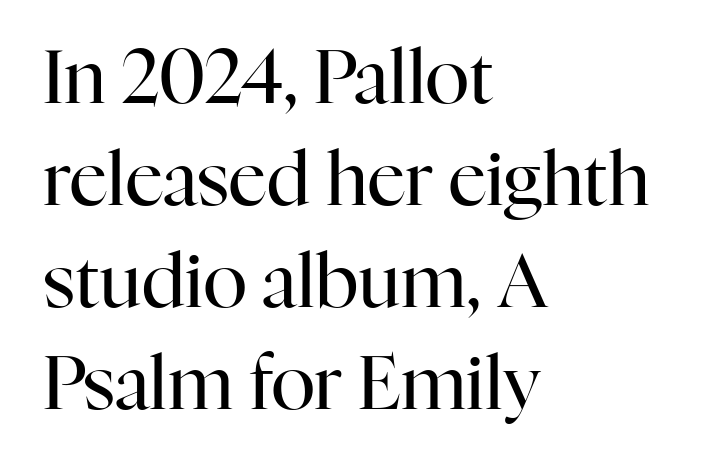
The image shows 74 px regular-weight serif type, upright; set left-aligned, normal line spacing (1.38x), normal letter spacing, not underlined; high stroke contrast and a medium x-height.
